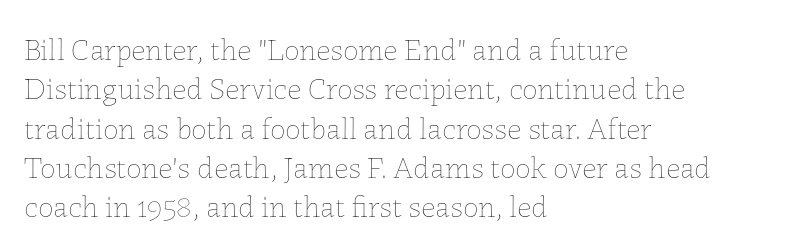
The text block is weighted toward the left margin, trailing off unevenly rightward. The letterforms sit shoulder to shoulder at normal distance. Nope, not italic — everything's standing straight. Vertically, the passage feels balanced, rows spaced as you'd expect.
